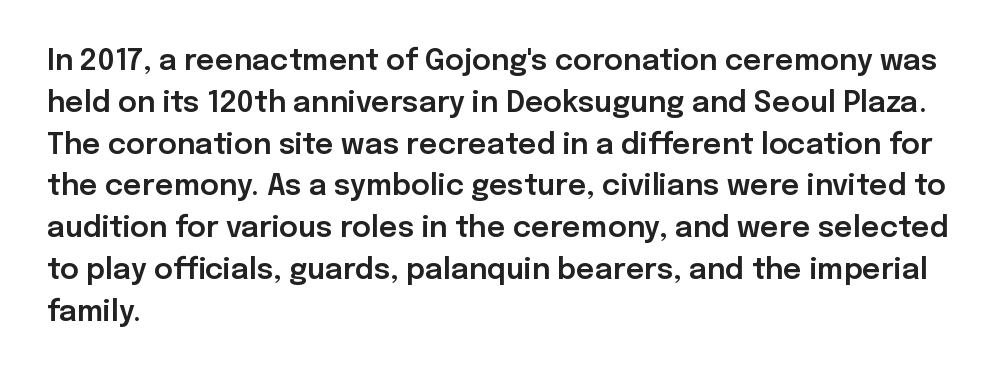
The image shows 29 px sans-serif type, upright; set left-aligned, normal line spacing (1.44x), normal letter spacing, not underlined; low stroke contrast and a medium x-height.
